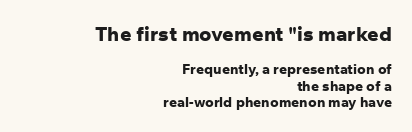
The image shows 20 px bold type, upright; set right-aligned, line spacing 1.17x, normal letter spacing, not underlined; the first (top) block is 1.43x larger.
